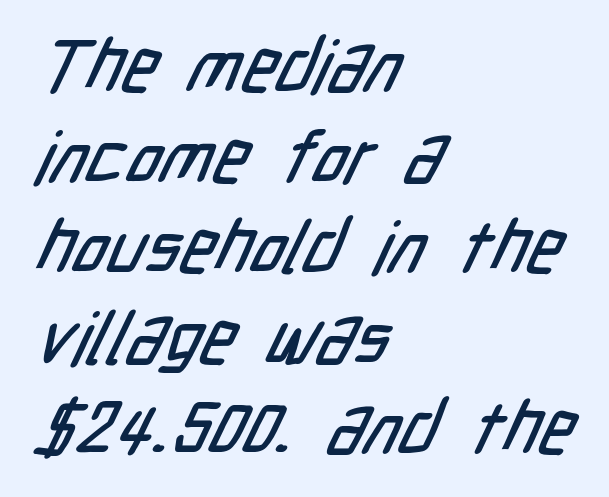
{"serif": "no", "width": "condensed", "stroke_contrast": "low", "x_height": "medium", "monospaced": "no", "underline": "no", "align": "left", "line_spacing_ratio": 1.24, "letter_spacing": "normal", "letter_spacing_em": 0.0, "glyph_px": 73}
